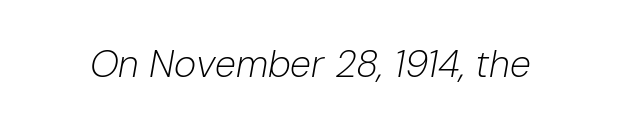
Character widths vary here, with narrow letters taking less room than wide ones. The typesetting does not lean heavy: it is not bold. Bare-footed words on every line. The face used here is rendered with its standard letterfit. The specimen reads as italic at a glance.
